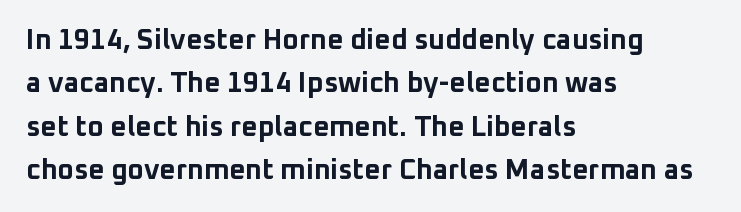
Q: Is the text bold? A: Yes.
Q: Is the text italic (slanted)? A: No, it is upright.
Q: Is the typeface a serif or a sans-serif typeface? A: Sans-serif.
Q: Is the text underlined? A: No.
Q: How is the paragraph aligned? A: Left-aligned.
Q: Is the spacing between letters normal or unusually wide? A: Normal.
Q: Is the spacing between lines tight, normal or loose? A: Normal.
Q: Width (condensed, normal, or wide)? A: Normal.
Q: Stroke contrast? A: Low.
Q: x-height? A: Medium.
Q: Monospaced? A: No.
